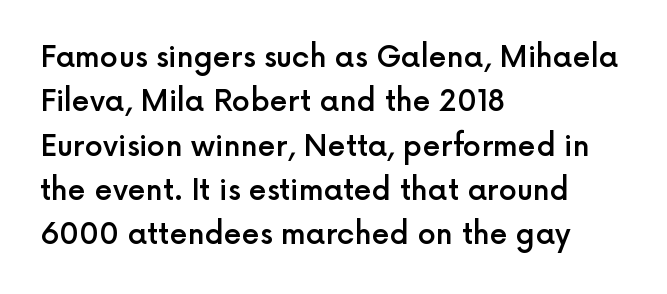
{"serif": "no", "italic": "no", "bold": "semi", "weight": "semibold", "width": "normal", "x_height": "medium", "monospaced": "no", "underline": "no", "align": "left", "line_spacing": "normal", "line_spacing_ratio": 1.53, "letter_spacing": "normal", "letter_spacing_em": 0.0, "glyph_px": 29}
